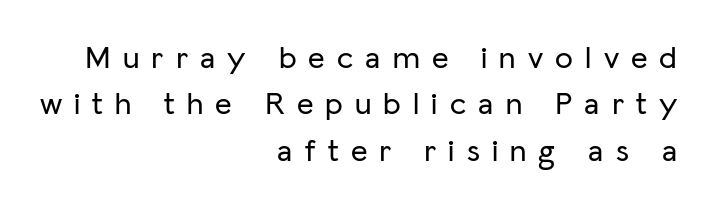
{"serif": "no", "italic": "no", "width": "normal", "stroke_contrast": "low", "x_height": "medium", "monospaced": "no", "underline": "no", "align": "right", "line_spacing": "normal", "line_spacing_ratio": 1.45, "letter_spacing": "wide", "letter_spacing_em": 0.38, "glyph_px": 32}
